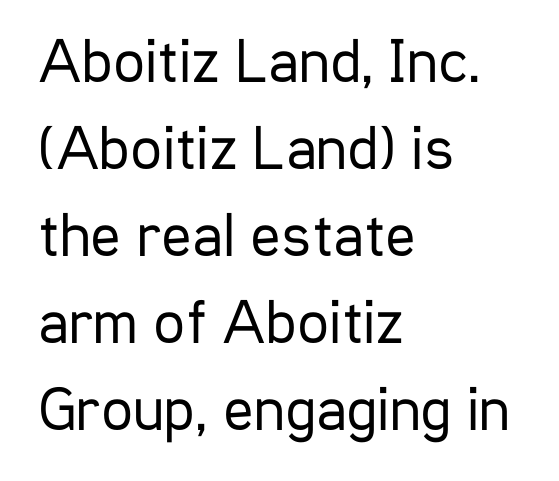
This reads as an unemphasized weight, regular at the heaviest. Italic: no, the glyphs are upright roman. The typeface chosen for these lines omits serifs. A bare baseline throughout the passage. Look at the tracking — it's just the regular setting, nothing added. Line starts are locked; line ends wander.
